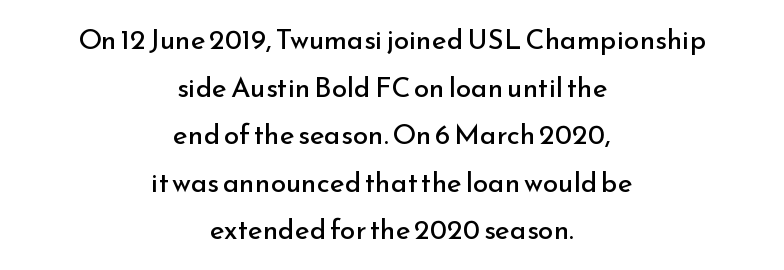
The image shows 28 px regular-weight sans-serif type, upright; set centered, normal line spacing (1.7x), normal letter spacing, not underlined; low stroke contrast and a small x-height.
